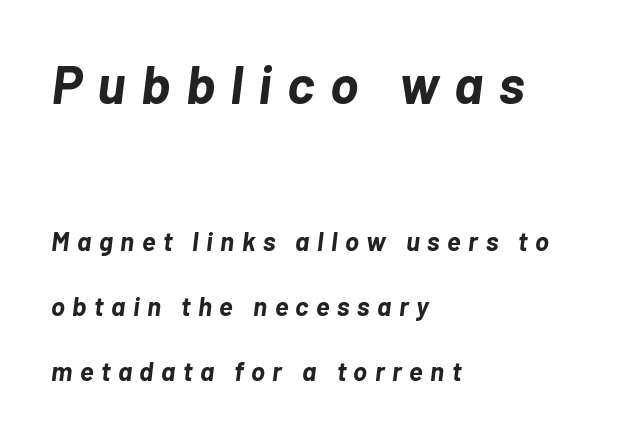
Alignment: flush left. Strong, thick strokes mark this as bold type. The passage shown is typed in a proportional face where columns would drift. Yep, that's italic — everything's leaning. The designer gave the opening block more size than the closing block. Underlining? Definitely not there.
